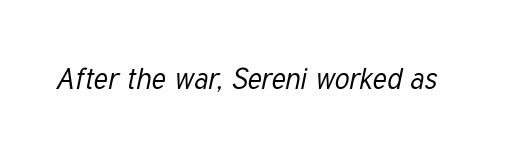
Q: Is the text bold? A: No.
Q: Is the text italic (slanted)? A: Yes, it leans right by about 12 degrees.
Q: Is the text underlined? A: No.
Q: Is the spacing between letters normal or unusually wide? A: Normal.
Q: Width (condensed, normal, or wide)? A: Condensed.
Q: Stroke contrast? A: Low.
Q: x-height? A: Medium.
Q: Monospaced? A: No.
